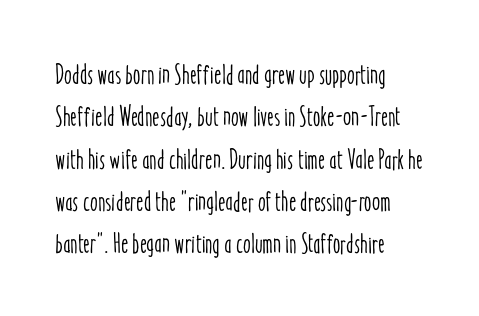
The image shows 28 px condensed type, upright; set left-aligned, normal line spacing (1.51x), normal letter spacing, not underlined; low stroke contrast and a medium x-height.
